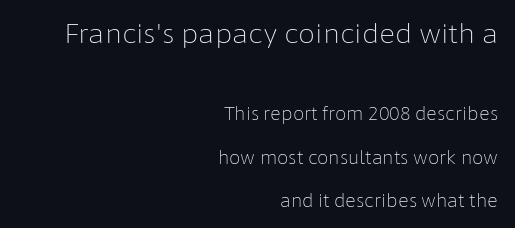
Typeset ragged left — the right edge is the straight one. Just letters on the line, the space beneath them empty. The face looks like a standard text weight, possibly lighter. Standard letterfit; no display-style spreading of the glyphs.
